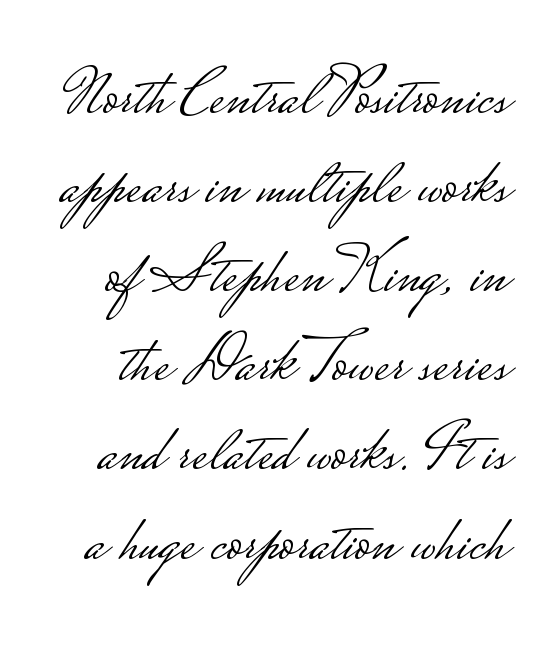
{"serif": "no", "bold": "no", "weight": "light", "width": "wide", "stroke_contrast": "low", "monospaced": "no", "underline": "no", "line_spacing": "normal", "line_spacing_ratio": 1.33, "letter_spacing": "normal", "letter_spacing_em": 0.0, "glyph_px": 67}
